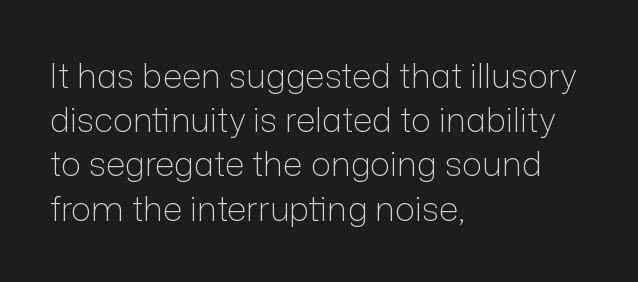
{"serif": "no", "italic": "no", "bold": "no", "weight": "light", "width": "normal", "stroke_contrast": "low", "x_height": "medium", "monospaced": "no", "underline": "no", "align": "left", "line_spacing": "normal", "line_spacing_ratio": 1.3, "letter_spacing": "normal", "letter_spacing_em": 0.0, "glyph_px": 34}
